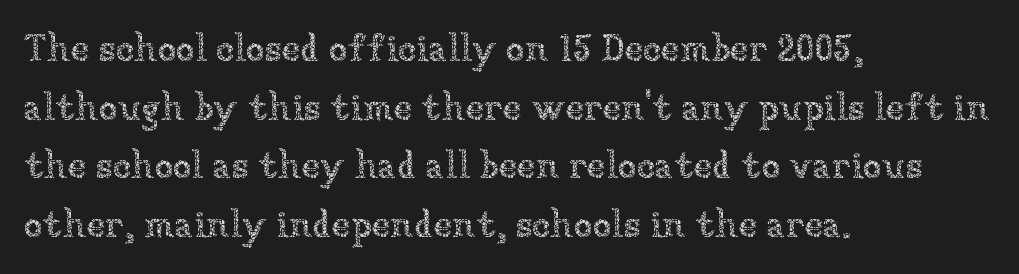
Leading matches the norm, producing a regular column. Compared with typical body copy, the letter spacing here is the same. Here the designer chose a conventional face with non-uniform glyph widths. Posture: upright roman.
